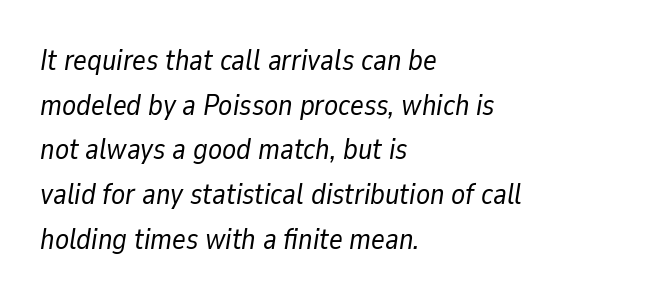
Q: Is the text bold? A: No.
Q: Is the text italic (slanted)? A: Yes, it leans right by about 9 degrees.
Q: Is the text underlined? A: No.
Q: How is the paragraph aligned? A: Left-aligned.
Q: Is the spacing between letters normal or unusually wide? A: Normal.
Q: Is the spacing between lines tight, normal or loose? A: Normal.
Q: Width (condensed, normal, or wide)? A: Normal.
Q: Stroke contrast? A: Low.
Q: x-height? A: Medium.
Q: Monospaced? A: No.
